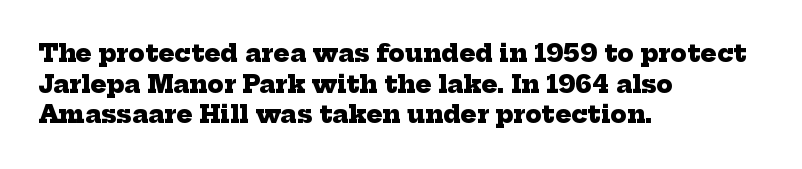
{"bold": "yes", "underline": "no", "align": "left", "line_spacing": "normal", "line_spacing_ratio": 1.28, "letter_spacing": "normal", "letter_spacing_em": 0.0, "glyph_px": 24}
